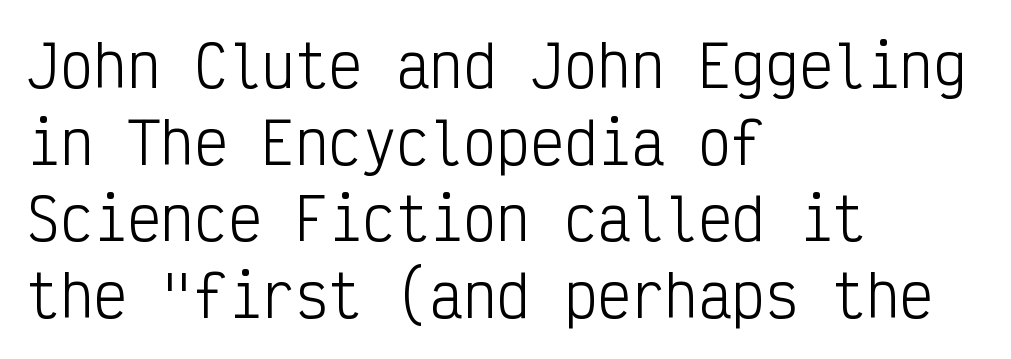
{"serif": "no", "italic": "no", "bold": "no", "weight": "light", "width": "condensed", "stroke_contrast": "low", "x_height": "medium", "monospaced": "yes", "underline": "no", "align": "left", "line_spacing": "normal", "line_spacing_ratio": 1.37, "letter_spacing": "normal", "letter_spacing_em": 0.0, "glyph_px": 56}
